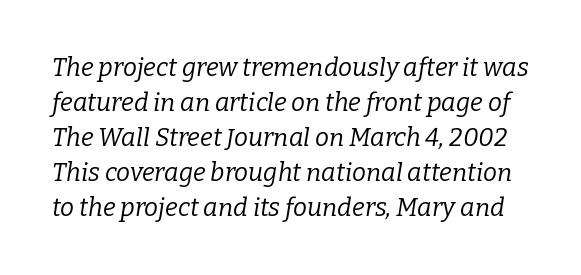
Q: Is the text bold? A: No.
Q: Is the text italic (slanted)? A: Yes, it leans right by about 9 degrees.
Q: Is the text underlined? A: No.
Q: Is the spacing between letters normal or unusually wide? A: Normal.
Q: Is the spacing between lines tight, normal or loose? A: Normal.
